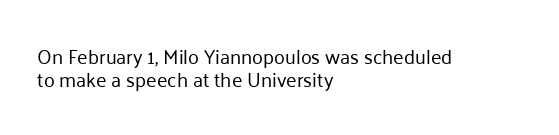
Words appear dense and cohesive because spacing is normal. Stroke mass is kept to a normal reading level or below. Ordinary non-slanted type is in use. Layout note: lines flush left.
